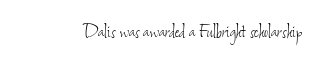
The image shows 22 px text type; set normal letter spacing, not underlined.
